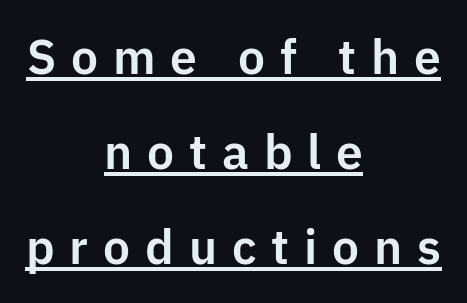
Q: Is the text italic (slanted)? A: No, it is upright.
Q: Is the typeface a serif or a sans-serif typeface? A: Sans-serif.
Q: Is the text underlined? A: Yes.
Q: How is the paragraph aligned? A: Centered.
Q: Is the spacing between letters normal or unusually wide? A: Unusually wide.
Q: Is the spacing between lines tight, normal or loose? A: Loose.
Q: Width (condensed, normal, or wide)? A: Normal.
Q: Stroke contrast? A: Low.
Q: x-height? A: Medium.
Q: Monospaced? A: No.
